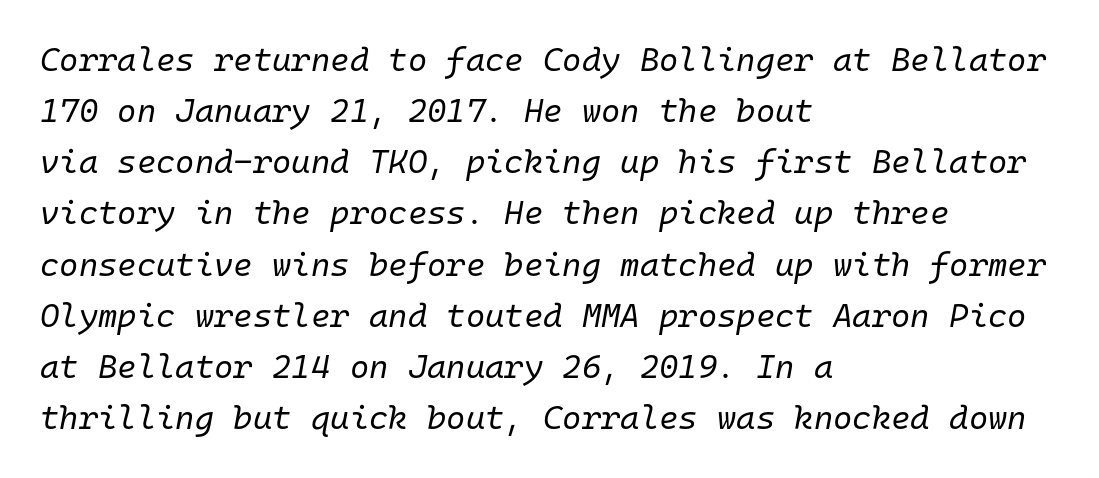
Is the type slanted? Yes — the strokes lean at a clear angle. Look at the tracking — it's just the regular setting, nothing added. A typesetter would call this monospace, since all characters share one set width. Does the copy run flush right? No — it runs flush left.
